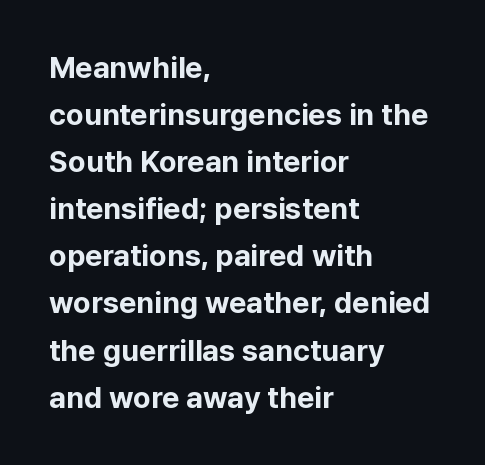
{"serif": "no", "italic": "no", "bold": "yes", "weight": "bold", "width": "normal", "stroke_contrast": "low", "x_height": "medium", "monospaced": "no", "underline": "no", "align": "left", "line_spacing": "normal", "line_spacing_ratio": 1.57, "letter_spacing": "normal", "letter_spacing_em": 0.0, "glyph_px": 30}
